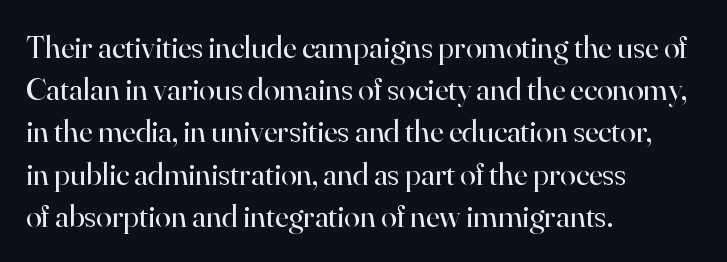
{"serif": "yes", "italic": "no", "bold": "no", "weight": "regular", "width": "normal", "stroke_contrast": "high", "x_height": "small", "monospaced": "no", "underline": "no", "align": "left", "line_spacing": "normal", "line_spacing_ratio": 1.32, "letter_spacing": "normal", "letter_spacing_em": 0.0, "glyph_px": 32}
